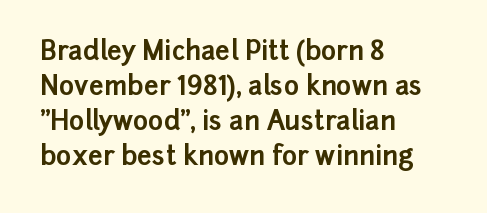
Q: Is the text bold? A: Yes.
Q: Is the text italic (slanted)? A: No, it is upright.
Q: Is the text underlined? A: No.
Q: How is the paragraph aligned? A: Left-aligned.
Q: Is the spacing between letters normal or unusually wide? A: Normal.
Q: Is the spacing between lines tight, normal or loose? A: Normal.
